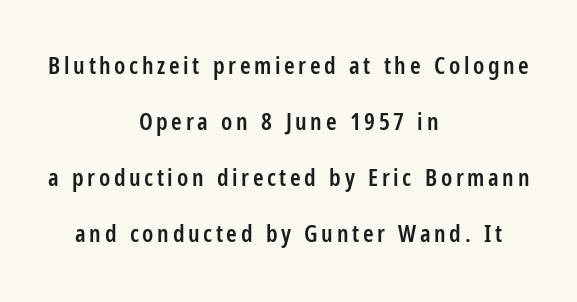
The image shows 24 px text type, upright; set centered, loose line spacing (2.34x), not underlined.
